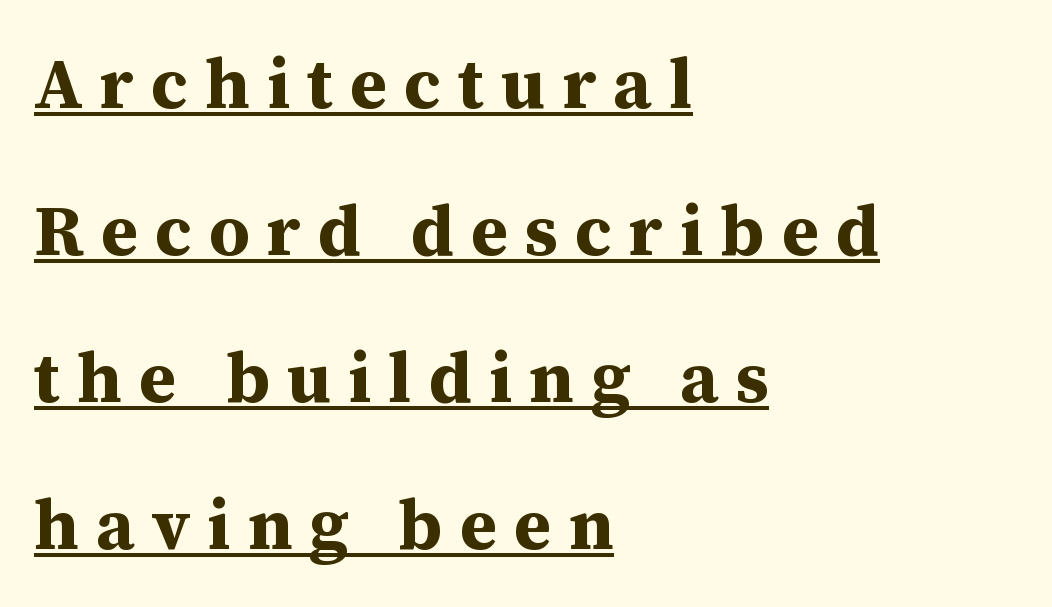
Q: Is the text bold? A: Yes.
Q: Is the text italic (slanted)? A: No, it is upright.
Q: Is the typeface a serif or a sans-serif typeface? A: Serif.
Q: Is the text underlined? A: Yes.
Q: How is the paragraph aligned? A: Left-aligned.
Q: Is the spacing between letters normal or unusually wide? A: Unusually wide.
Q: Is the spacing between lines tight, normal or loose? A: Loose.
Q: Width (condensed, normal, or wide)? A: Normal.
Q: Stroke contrast? A: Medium.
Q: x-height? A: Medium.
Q: Monospaced? A: No.
